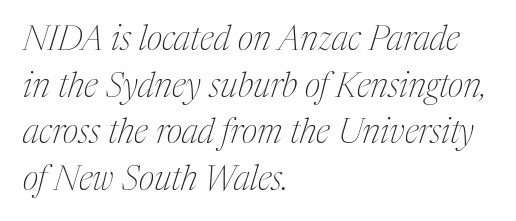
{"serif": "yes", "italic": "yes", "lean": "right", "slant_degrees": 17, "bold": "no", "weight": "thin", "width": "condensed", "stroke_contrast": "medium", "x_height": "medium", "monospaced": "no", "underline": "no", "align": "left", "line_spacing": "normal", "line_spacing_ratio": 1.37, "letter_spacing": "normal", "letter_spacing_em": 0.0, "glyph_px": 34}
